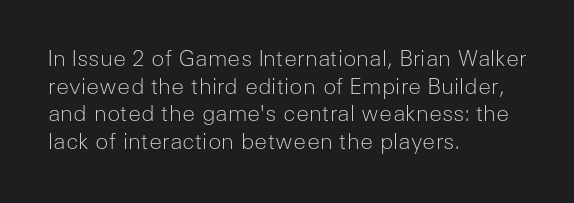
The typeface has the unassuming heft of standard copy or less. Vertical strokes here are truly vertical. A clean baseline with only descenders dipping below it. Default kerning and tracking; the words read as compact shapes.
